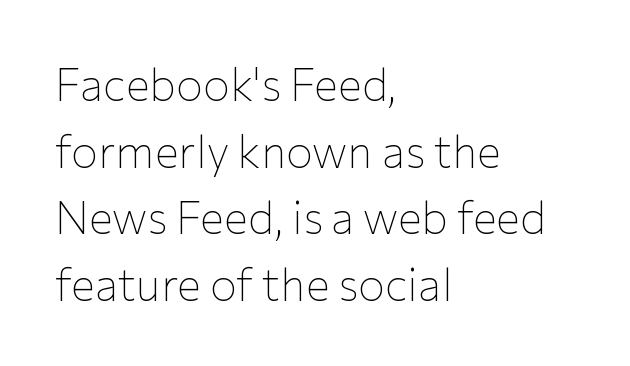
{"serif": "no", "italic": "no", "bold": "no", "weight": "thin", "width": "normal", "stroke_contrast": "low", "x_height": "medium", "monospaced": "no", "underline": "no", "align": "left", "line_spacing": "normal", "line_spacing_ratio": 1.48, "letter_spacing": "normal", "letter_spacing_em": 0.0, "glyph_px": 45}
